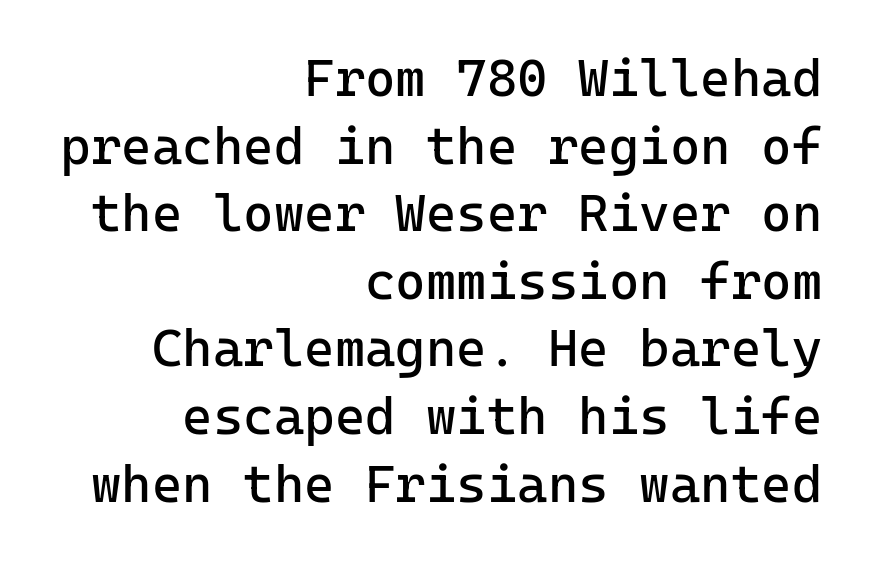
The image shows 52 px regular-weight sans-serif type, upright, monospaced; set right-aligned, normal line spacing (1.3x), normal letter spacing, not underlined; low stroke contrast and a medium x-height.
